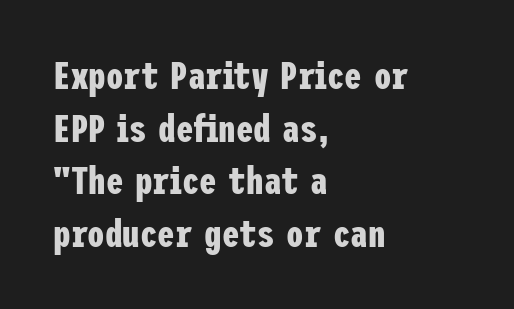
The image shows 39 px bold, condensed sans-serif type, upright; set left-aligned, normal line spacing (1.35x), normal letter spacing, not underlined; low stroke contrast and a medium x-height.
